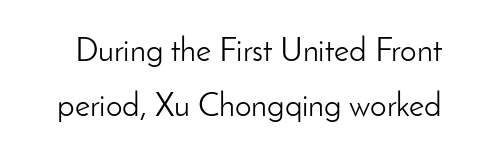
Q: Is the text bold? A: No.
Q: Is the text italic (slanted)? A: No, it is upright.
Q: Is the typeface a serif or a sans-serif typeface? A: Sans-serif.
Q: Is the text underlined? A: No.
Q: Is the spacing between letters normal or unusually wide? A: Normal.
Q: Is the spacing between lines tight, normal or loose? A: Normal.
Q: Width (condensed, normal, or wide)? A: Normal.
Q: Stroke contrast? A: Low.
Q: x-height? A: Small.
Q: Monospaced? A: No.
